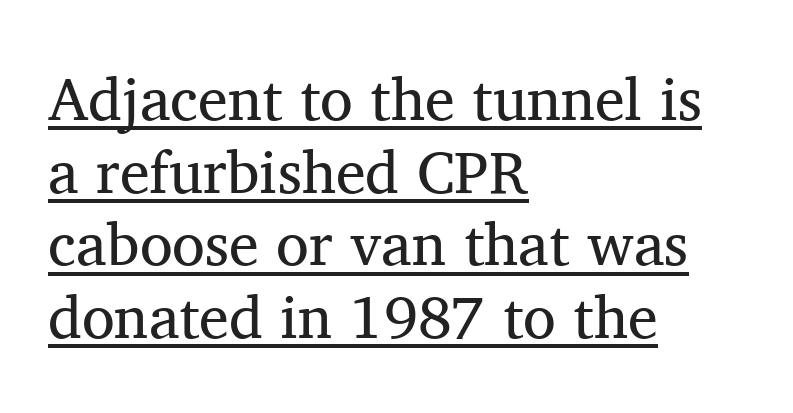
The image shows 60 px regular-weight serif type, upright; set left-aligned, line spacing 1.21x, normal letter spacing, underlined; medium stroke contrast and a medium x-height.
